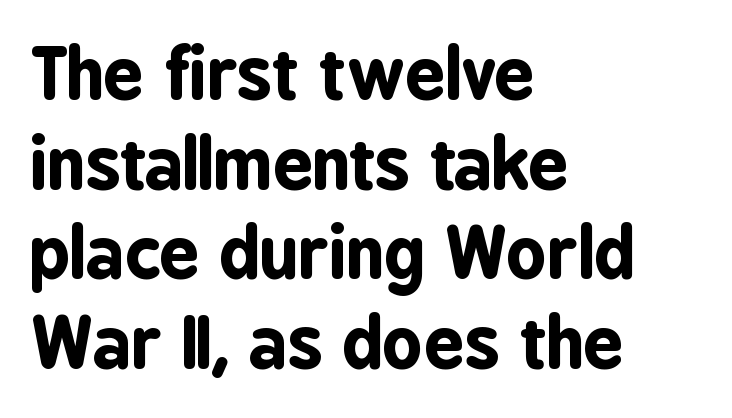
The passage is arranged the way most books set body copy — flush left. Is there any slant? The stems are plumb. Emphasis by weight is at full strength: bold. Quick note: underline off.
